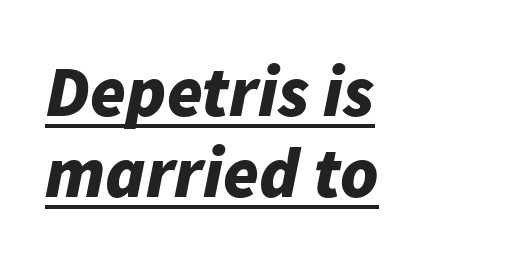
The image shows 72 px bold type, italic (leaning right); set left-aligned, tight line spacing (1.12x), normal letter spacing, underlined; low stroke contrast and a medium x-height.
